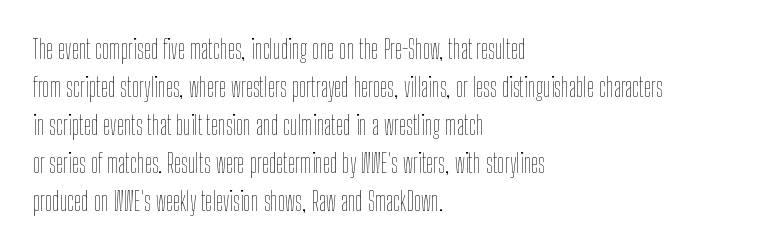
{"italic": "no", "bold": "no", "underline": "no", "align": "left", "line_spacing": "normal", "line_spacing_ratio": 1.46, "letter_spacing": "normal", "letter_spacing_em": 0.0, "glyph_px": 26}
